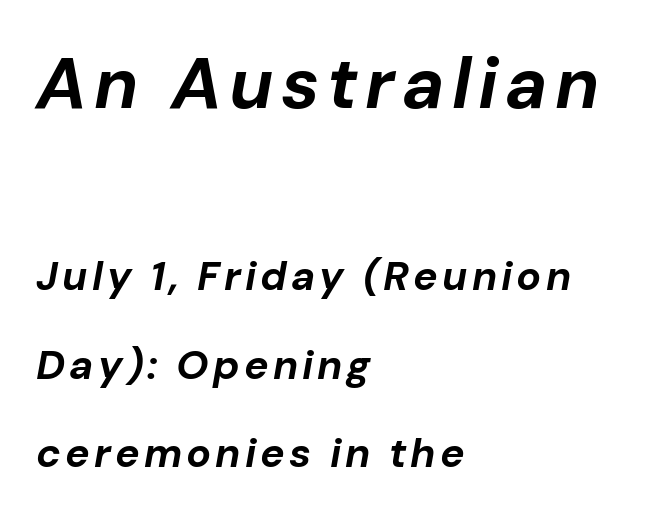
{"italic": "yes", "lean": "right", "slant_degrees": 10, "bold": "yes", "weight": "bold", "width": "normal", "stroke_contrast": "low", "x_height": "medium", "monospaced": "no", "underline": "no", "align": "left", "line_spacing": "loose", "line_spacing_ratio": 2.16, "larger_block": "first", "size_ratio": 1.76, "glyph_px": 72}
